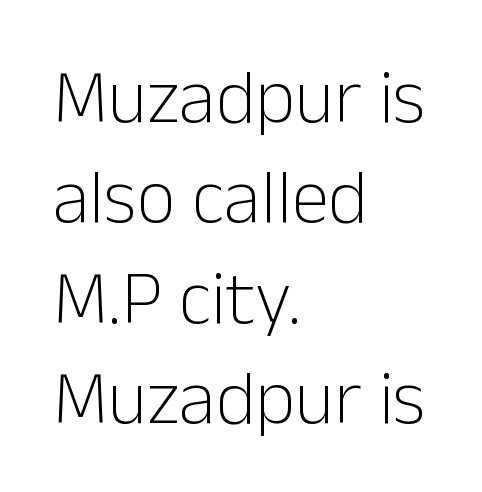
Q: Is the text bold? A: No.
Q: Is the text italic (slanted)? A: No, it is upright.
Q: Is the typeface a serif or a sans-serif typeface? A: Sans-serif.
Q: Is the text underlined? A: No.
Q: How is the paragraph aligned? A: Left-aligned.
Q: Is the spacing between letters normal or unusually wide? A: Normal.
Q: Is the spacing between lines tight, normal or loose? A: Normal.
Q: Width (condensed, normal, or wide)? A: Normal.
Q: Stroke contrast? A: Low.
Q: x-height? A: Medium.
Q: Monospaced? A: No.
